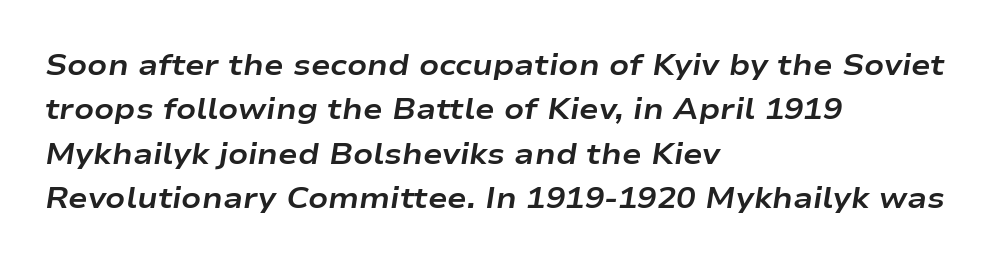
Q: Is the text bold? A: Yes.
Q: Is the text italic (slanted)? A: Yes, it leans right by about 9 degrees.
Q: Is the text underlined? A: No.
Q: How is the paragraph aligned? A: Left-aligned.
Q: Is the spacing between letters normal or unusually wide? A: Normal.
Q: Is the spacing between lines tight, normal or loose? A: Normal.
Q: Width (condensed, normal, or wide)? A: Wide.
Q: Stroke contrast? A: Low.
Q: x-height? A: Medium.
Q: Monospaced? A: No.
